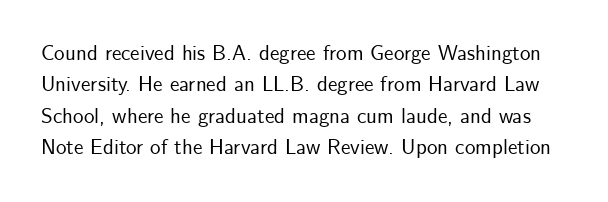
Letter spacing: default. Style check: upright. The zone under the glyphs is completely vacant. Vertical spacing — default.
